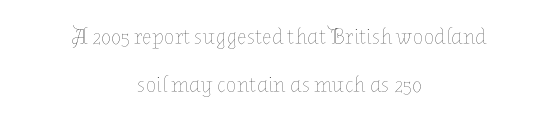
{"italic": "no", "bold": "no", "underline": "no", "align": "center", "line_spacing": "loose", "line_spacing_ratio": 2.16, "letter_spacing": "normal", "letter_spacing_em": 0.0, "glyph_px": 22}
